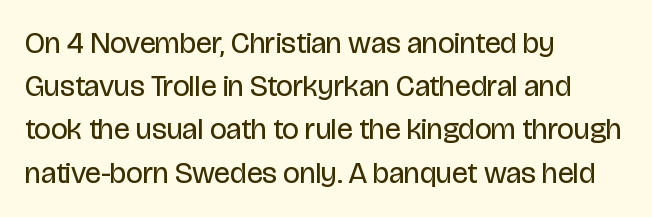
The image shows 30 px regular-weight, condensed sans-serif type, upright; set left-aligned, normal line spacing (1.44x), normal letter spacing, not underlined; low stroke contrast and a large x-height.
